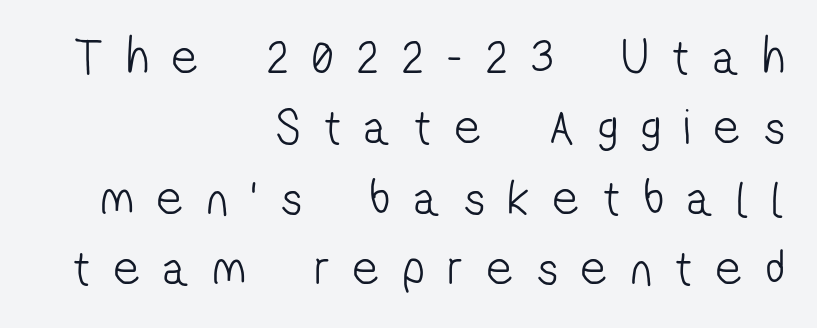
{"serif": "no", "bold": "no", "weight": "light", "width": "condensed", "stroke_contrast": "low", "x_height": "medium", "monospaced": "no", "underline": "no", "align": "right", "line_spacing": "normal", "line_spacing_ratio": 1.41, "letter_spacing": "wide", "letter_spacing_em": 0.48, "glyph_px": 50}
